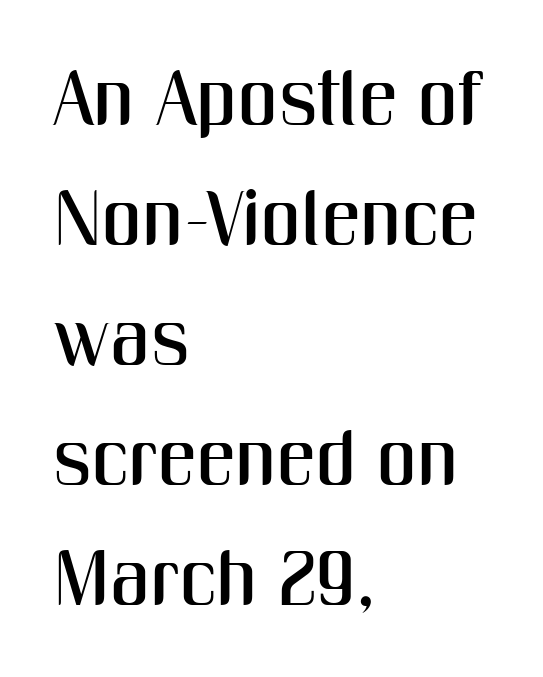
The image shows 78 px condensed sans-serif type, upright; set left-aligned, normal line spacing (1.54x), normal letter spacing, not underlined; medium stroke contrast and a medium x-height.
